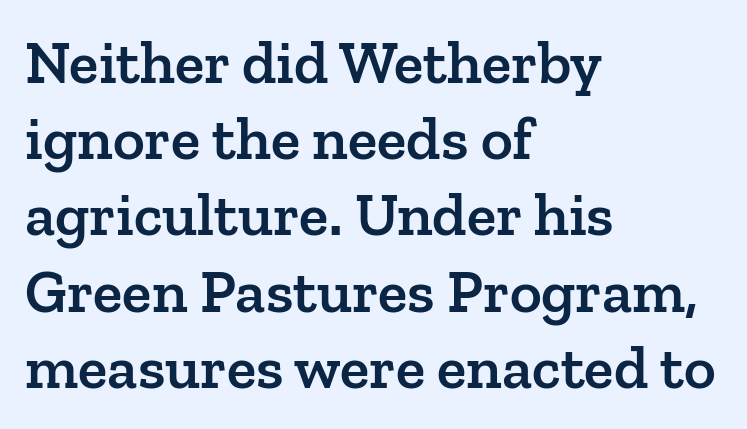
The image shows 61 px semibold serif type, upright; set left-aligned, normal line spacing (1.25x), normal letter spacing, not underlined; low stroke contrast and a medium x-height.
